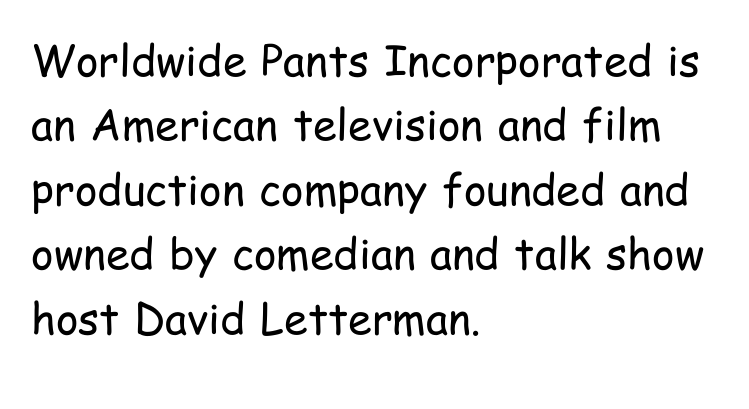
{"serif": "no", "italic": "no", "bold": "no", "weight": "regular", "width": "condensed", "stroke_contrast": "low", "x_height": "medium", "monospaced": "no", "underline": "no", "align": "left", "line_spacing": "normal", "line_spacing_ratio": 1.5, "letter_spacing": "normal", "letter_spacing_em": 0.0, "glyph_px": 43}
